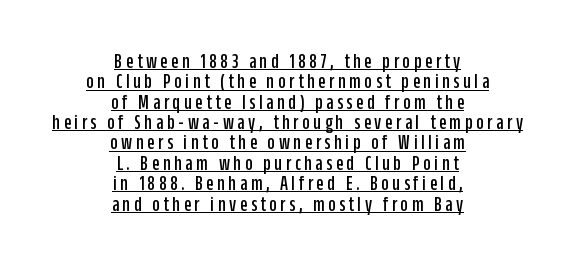
Q: Is the text italic (slanted)? A: No, it is upright.
Q: Is the text underlined? A: Yes.
Q: How is the paragraph aligned? A: Centered.
Q: Is the spacing between lines tight, normal or loose? A: Tight.
